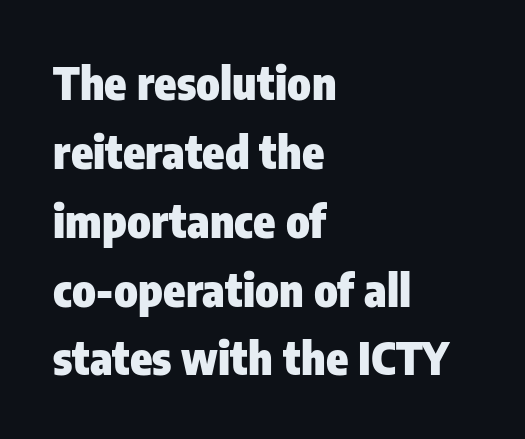
The image shows 45 px heavy, condensed sans-serif type, upright; set left-aligned, normal line spacing (1.53x), normal letter spacing, not underlined; low stroke contrast and a medium x-height.
